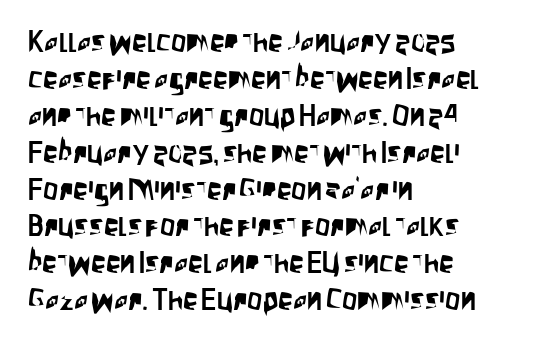
{"serif": "no", "italic": "no", "width": "condensed", "stroke_contrast": "low", "x_height": "large", "monospaced": "no", "underline": "no", "align": "left", "line_spacing_ratio": 1.23, "letter_spacing": "normal", "letter_spacing_em": 0.0, "glyph_px": 30}
